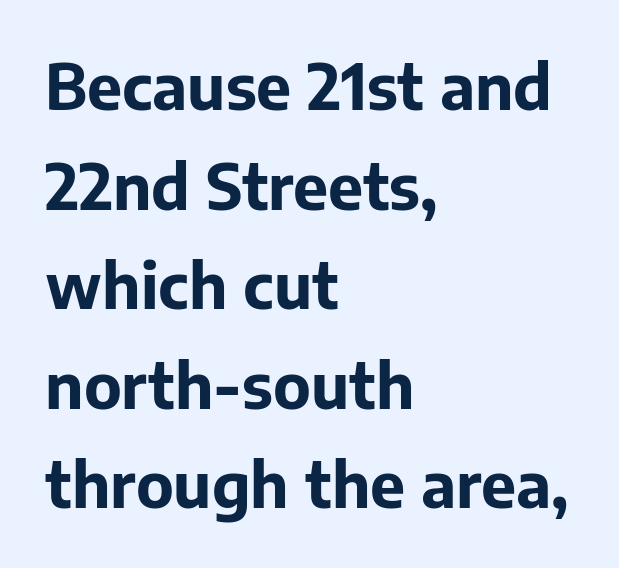
The image shows 63 px bold sans-serif type, upright; set left-aligned, normal line spacing (1.58x), normal letter spacing, not underlined; low stroke contrast and a medium x-height.
